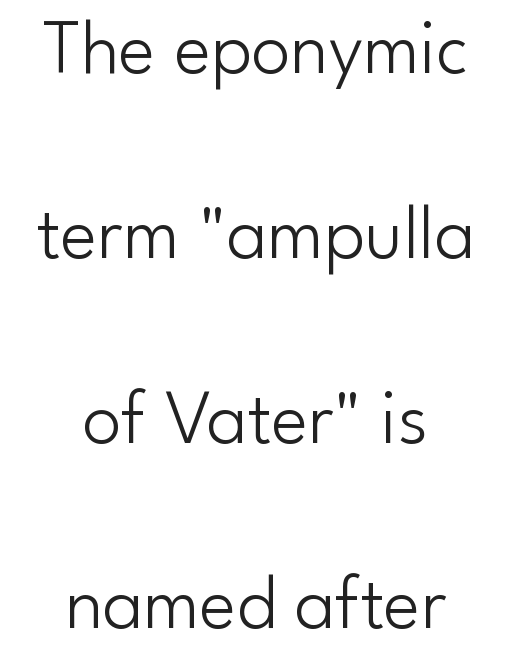
Q: Is the text bold? A: No.
Q: Is the text italic (slanted)? A: No, it is upright.
Q: Is the typeface a serif or a sans-serif typeface? A: Sans-serif.
Q: Is the text underlined? A: No.
Q: How is the paragraph aligned? A: Centered.
Q: Is the spacing between letters normal or unusually wide? A: Normal.
Q: Is the spacing between lines tight, normal or loose? A: Loose.
Q: Width (condensed, normal, or wide)? A: Normal.
Q: Stroke contrast? A: Low.
Q: x-height? A: Small.
Q: Monospaced? A: No.
